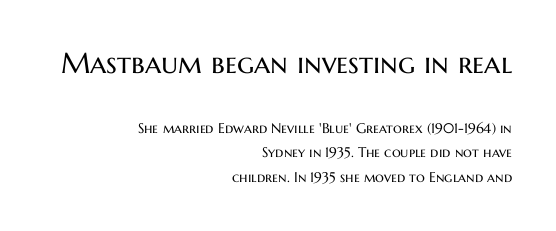
{"serif": "no", "italic": "no", "bold": "no", "weight": "regular", "width": "normal", "stroke_contrast": "medium", "x_height": "medium", "monospaced": "no", "underline": "no", "align": "right", "line_spacing_ratio": 1.77, "letter_spacing": "normal", "letter_spacing_em": 0.0, "larger_block": "first", "size_ratio": 2.07, "glyph_px": 29}
